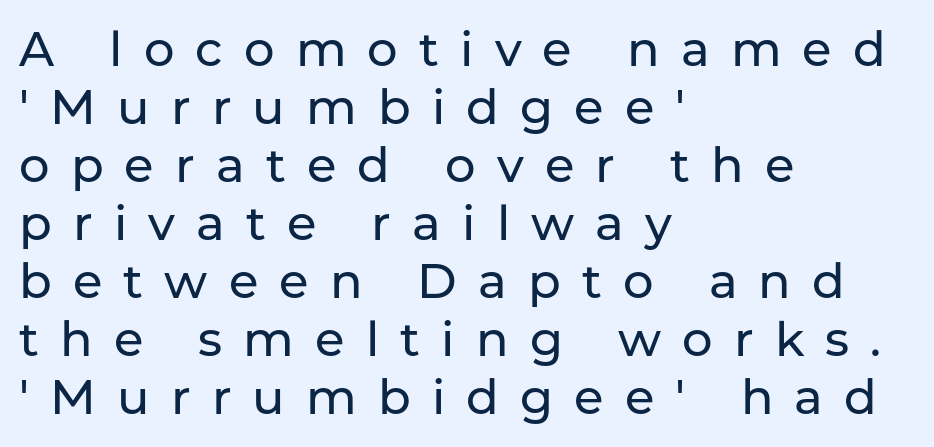
The image shows 48 px sans-serif type, upright; set left-aligned, line spacing 1.21x, unusually wide letter spacing (+0.44 em), not underlined; low stroke contrast and a medium x-height.
